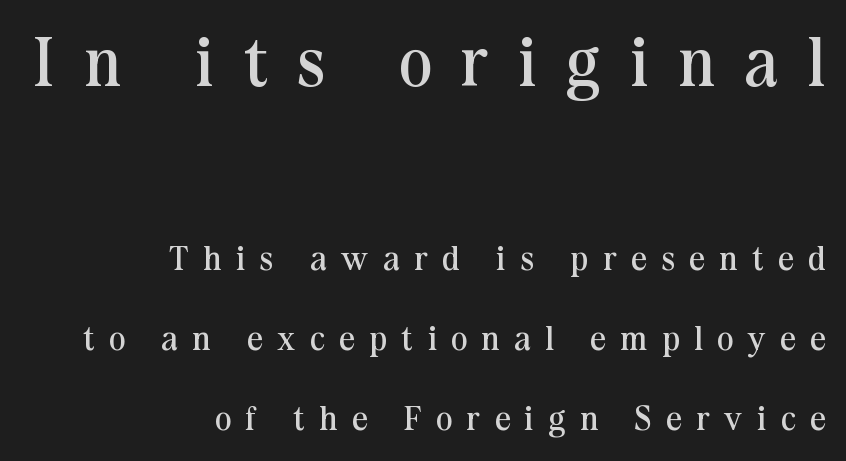
The block sitting higher on the canvas is the one with enlarged characters. The axis of the letterforms is exactly vertical. Regarding leading, the lines here are spaced well apart. Each letter's strokes conclude with small projecting serifs.
